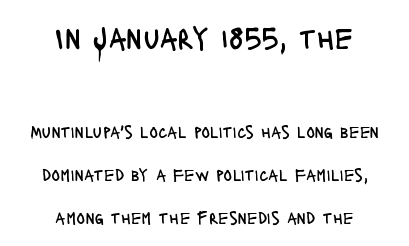
Q: Is the text bold? A: No.
Q: Is the text italic (slanted)? A: No, it is upright.
Q: Is the typeface a serif or a sans-serif typeface? A: Sans-serif.
Q: Is the text underlined? A: No.
Q: How is the paragraph aligned? A: Centered.
Q: Is the spacing between letters normal or unusually wide? A: Normal.
Q: Is the spacing between lines tight, normal or loose? A: Loose.
Q: Which block of text is set in a larger size, the first (top) or the second (bottom)? A: The first (top) one.
Q: Width (condensed, normal, or wide)? A: Condensed.
Q: Stroke contrast? A: Low.
Q: x-height? A: Large.
Q: Monospaced? A: No.
